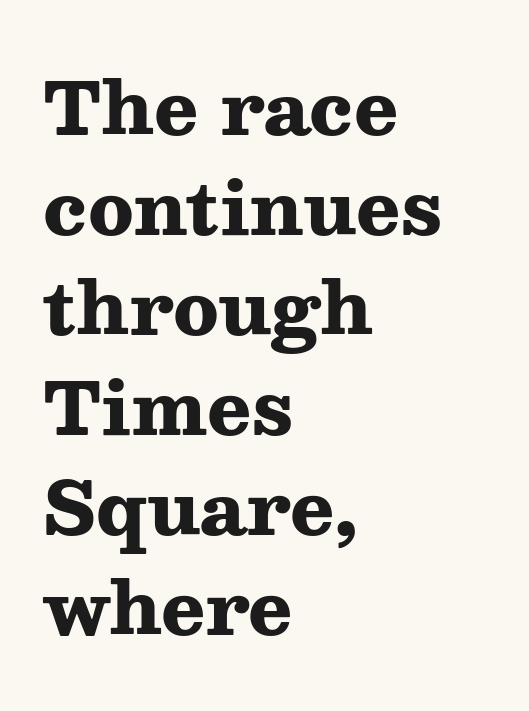
Descender tails drop into unmarked territory. Leading matches the norm, producing a regular column. The letters are bold, with thick, heavy strokes. Are there feet on the stems? There are — it's a serif. The passage shown has conventional tracking throughout.
